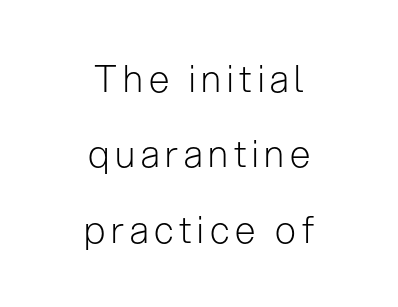
Each letter keeps its own natural width here, so spacing adapts to shape. Vertical spacing — loose. Compared with a typical body face, this is equally light or lighter still. Italic: no, the glyphs are upright roman. The font family rendered here belongs to the sans-serif group.
